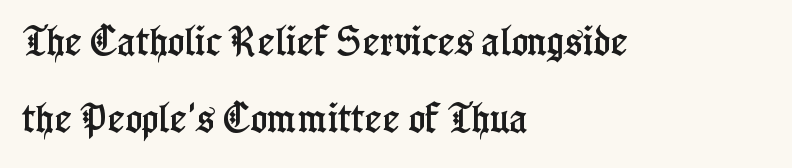
{"serif": "yes", "italic": "no", "width": "condensed", "stroke_contrast": "low", "x_height": "medium", "monospaced": "no", "underline": "no", "align": "left", "line_spacing": "loose", "line_spacing_ratio": 2.41, "letter_spacing": "normal", "letter_spacing_em": 0.0, "glyph_px": 32}
